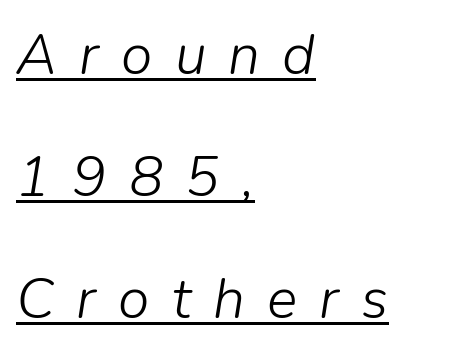
The image shows 57 px light type, italic (leaning right); set left-aligned, loose line spacing (2.14x), unusually wide letter spacing (+0.39 em), underlined; low stroke contrast and a medium x-height.
